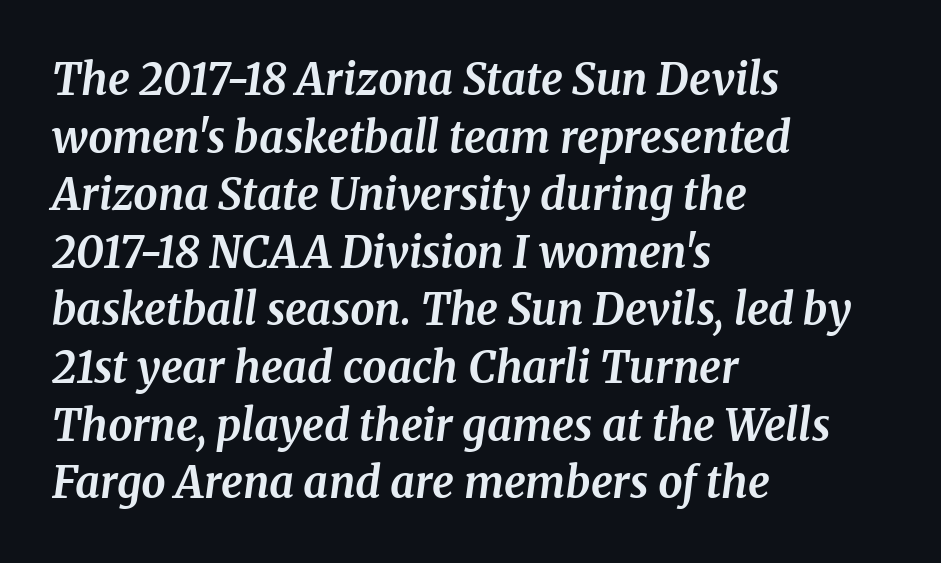
One glance says typical: line gaps are just what's usual. Posture: slanted. Is the letter spacing exaggerated? No — it looks like the ordinary default. In CSS terms this would be text-align: left.
